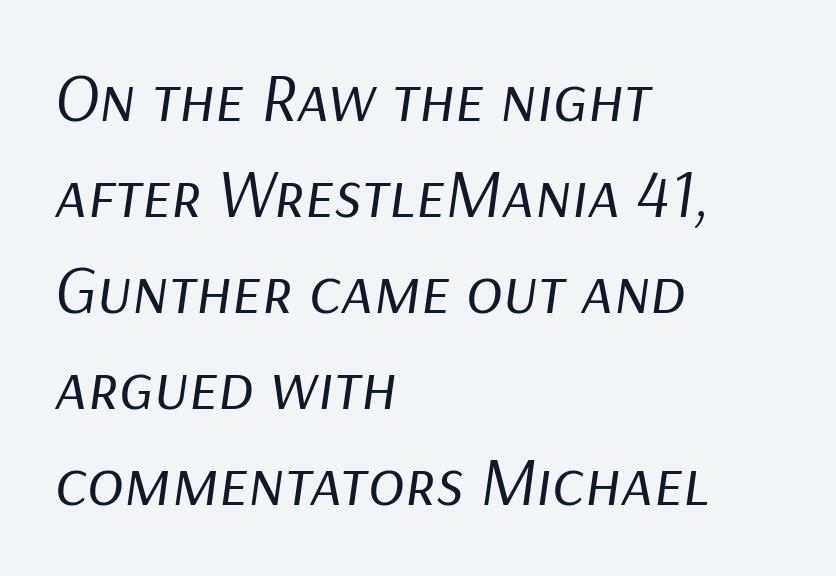
Whoever set this chose a conventional vertical rhythm. Layout note: lines flush left. The letters advance in unequal steps, a hallmark of proportional type. The characters are drawn with everyday or finer stroke widths.
